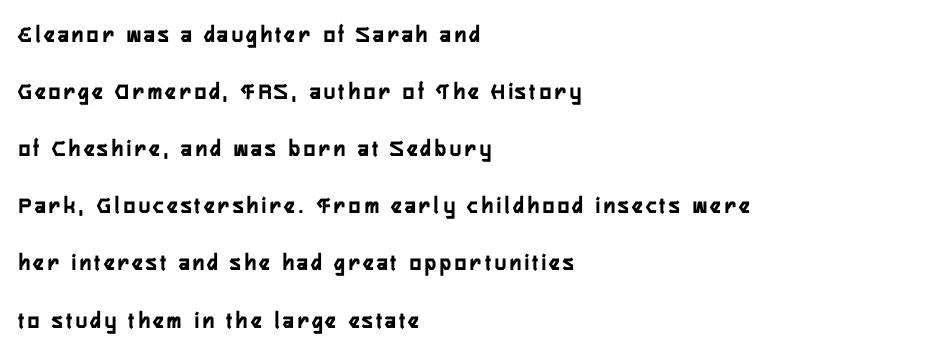
The rendering anchors every line to the left-hand side. A roman cut, with each character standing at attention. Lines of text with bare space underneath. The designer dialed line spacing up above the default.
